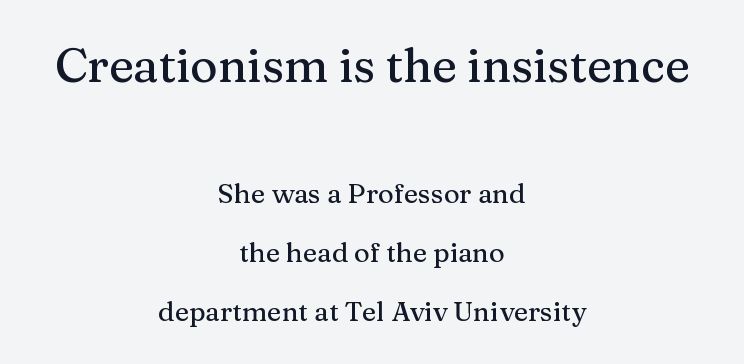
{"serif": "yes", "italic": "no", "width": "normal", "stroke_contrast": "medium", "x_height": "medium", "monospaced": "no", "underline": "no", "align": "center", "line_spacing": "loose", "line_spacing_ratio": 2.18, "letter_spacing": "normal", "letter_spacing_em": 0.0, "larger_block": "first", "size_ratio": 1.74, "glyph_px": 47}
